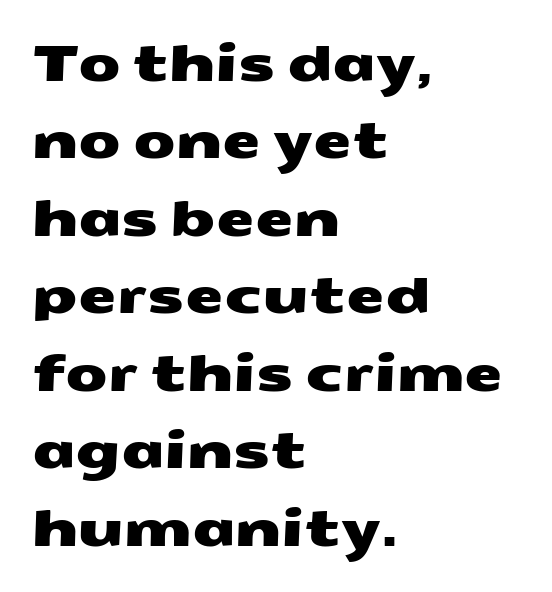
{"serif": "no", "width": "wide", "stroke_contrast": "medium", "x_height": "medium", "monospaced": "no", "underline": "no", "align": "left", "line_spacing": "normal", "line_spacing_ratio": 1.58, "letter_spacing": "normal", "letter_spacing_em": 0.0, "glyph_px": 49}
